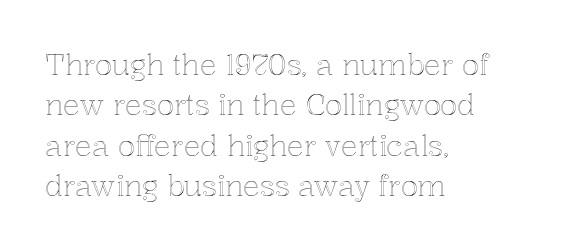
{"italic": "no", "width": "normal", "x_height": "medium", "monospaced": "no", "underline": "no", "align": "left", "line_spacing": "normal", "line_spacing_ratio": 1.44, "letter_spacing": "normal", "letter_spacing_em": 0.0, "glyph_px": 28}
